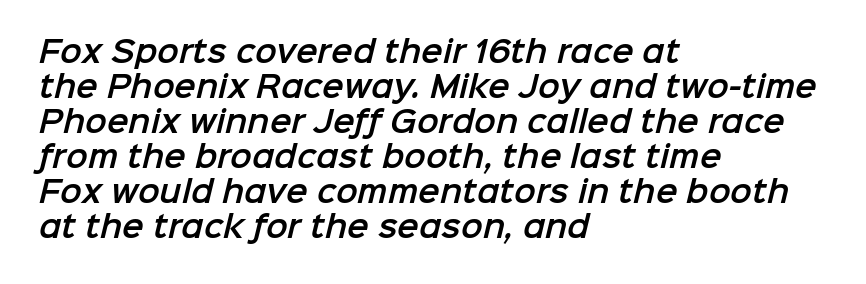
Caption: multi-line text, flush left, ragged right. Characters follow at the spacing the type designer built in. Type style note: lacks serifs. The passage shown is typed in a proportional face where columns would drift. Only glyphs here, with clear space below each row.
